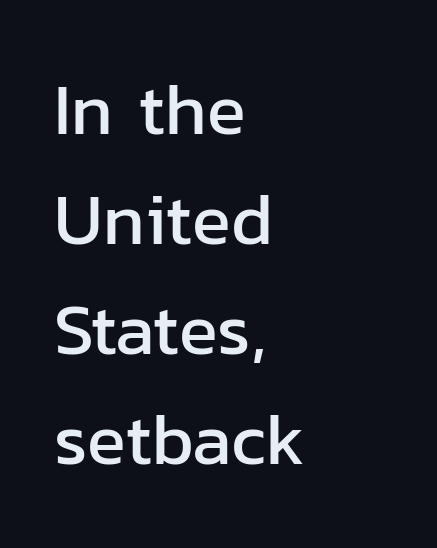
Q: Is the text italic (slanted)? A: No, it is upright.
Q: Is the typeface a serif or a sans-serif typeface? A: Sans-serif.
Q: Is the text underlined? A: No.
Q: How is the paragraph aligned? A: Left-aligned.
Q: Is the spacing between letters normal or unusually wide? A: Normal.
Q: Is the spacing between lines tight, normal or loose? A: Normal.
Q: Width (condensed, normal, or wide)? A: Normal.
Q: Stroke contrast? A: Low.
Q: x-height? A: Medium.
Q: Monospaced? A: No.
